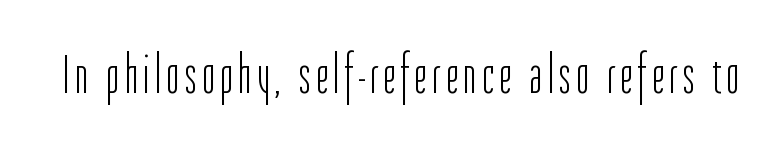
{"serif": "no", "italic": "no", "bold": "no", "weight": "light", "width": "condensed", "stroke_contrast": "low", "x_height": "medium", "monospaced": "no", "underline": "no", "glyph_px": 55}
